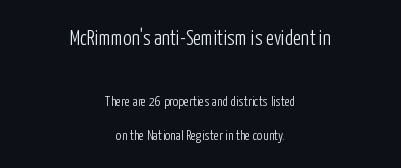
Q: Is the text bold? A: No.
Q: Is the text italic (slanted)? A: No, it is upright.
Q: Is the text underlined? A: No.
Q: How is the paragraph aligned? A: Centered.
Q: Is the spacing between letters normal or unusually wide? A: Normal.
Q: Is the spacing between lines tight, normal or loose? A: Loose.
Q: Which block of text is set in a larger size, the first (top) or the second (bottom)? A: The first (top) one.
